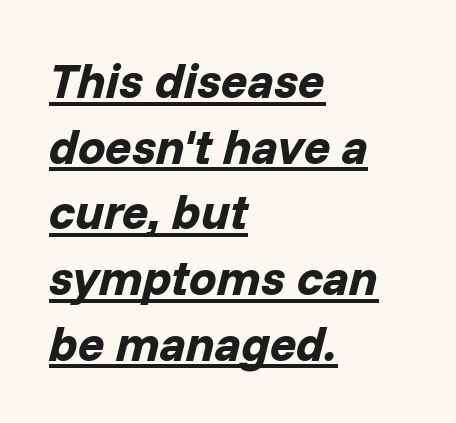
The image shows 49 px bold type, italic (leaning right); set left-aligned, normal line spacing (1.34x), normal letter spacing, underlined; low stroke contrast and a medium x-height.
